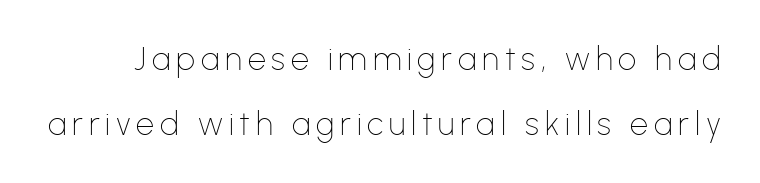
Q: Is the text bold? A: No.
Q: Is the text italic (slanted)? A: No, it is upright.
Q: Is the typeface a serif or a sans-serif typeface? A: Sans-serif.
Q: Is the text underlined? A: No.
Q: Is the spacing between lines tight, normal or loose? A: Loose.
Q: Width (condensed, normal, or wide)? A: Normal.
Q: Stroke contrast? A: Low.
Q: x-height? A: Medium.
Q: Monospaced? A: No.
